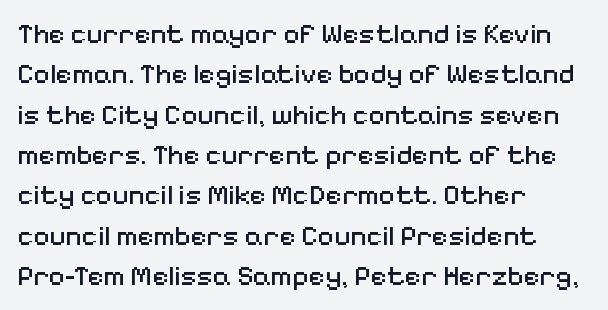
Q: Is the text bold? A: No.
Q: Is the text italic (slanted)? A: No, it is upright.
Q: Is the typeface a serif or a sans-serif typeface? A: Sans-serif.
Q: Is the text underlined? A: No.
Q: How is the paragraph aligned? A: Left-aligned.
Q: Is the spacing between letters normal or unusually wide? A: Normal.
Q: Is the spacing between lines tight, normal or loose? A: Normal.
Q: Width (condensed, normal, or wide)? A: Normal.
Q: Stroke contrast? A: Medium.
Q: x-height? A: Medium.
Q: Monospaced? A: No.
